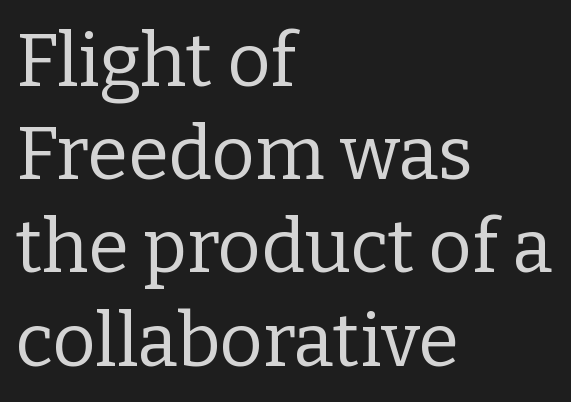
{"serif": "yes", "italic": "no", "bold": "no", "weight": "regular", "width": "normal", "stroke_contrast": "low", "x_height": "medium", "monospaced": "no", "underline": "no", "align": "left", "line_spacing": "normal", "line_spacing_ratio": 1.26, "letter_spacing": "normal", "letter_spacing_em": 0.0, "glyph_px": 74}
